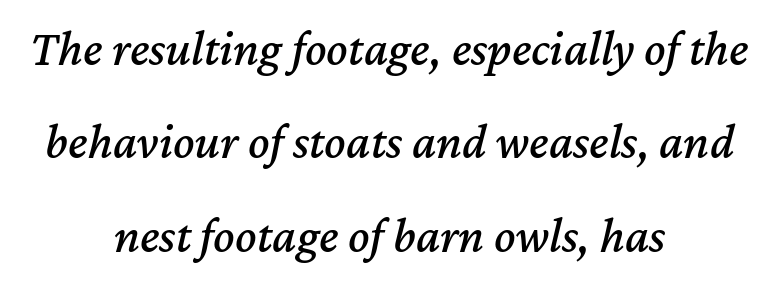
Q: Is the text italic (slanted)? A: Yes, it leans right by about 12 degrees.
Q: Is the text underlined? A: No.
Q: How is the paragraph aligned? A: Centered.
Q: Is the spacing between letters normal or unusually wide? A: Normal.
Q: Width (condensed, normal, or wide)? A: Normal.
Q: Stroke contrast? A: Medium.
Q: x-height? A: Medium.
Q: Monospaced? A: No.
